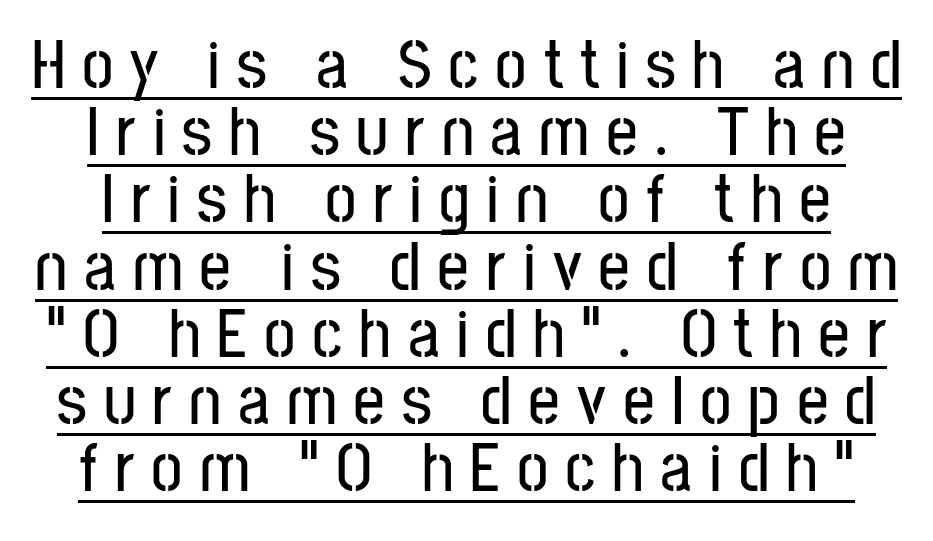
The image shows 70 px condensed sans-serif type, upright; set centered, tight line spacing (0.96x), unusually wide letter spacing (+0.24 em), underlined; low stroke contrast and a medium x-height.
